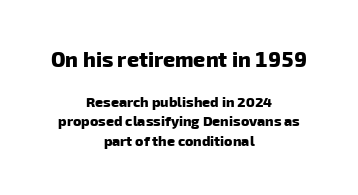
Words float on clear page, feet unadorned. Every letter is thick-stroked: bold, no question. Caption: multi-line text, centered on the measure. Line spacing here is normal. Which of the two is more prominent by size? The first, at the top.
